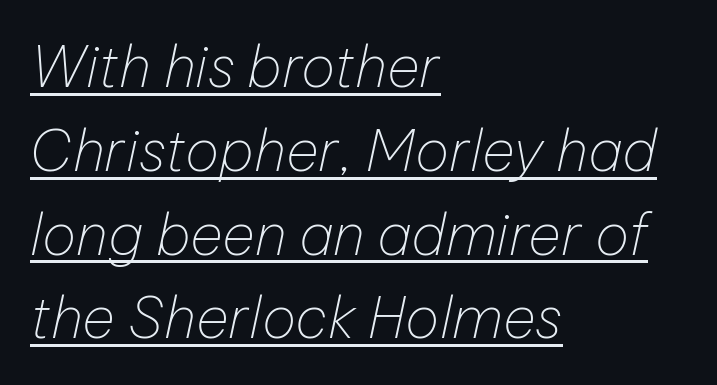
Q: Is the text bold? A: No.
Q: Is the text italic (slanted)? A: Yes, it leans right by about 12 degrees.
Q: Is the text underlined? A: Yes.
Q: How is the paragraph aligned? A: Left-aligned.
Q: Is the spacing between letters normal or unusually wide? A: Normal.
Q: Is the spacing between lines tight, normal or loose? A: Normal.
Q: Width (condensed, normal, or wide)? A: Normal.
Q: Stroke contrast? A: Low.
Q: x-height? A: Medium.
Q: Monospaced? A: No.
